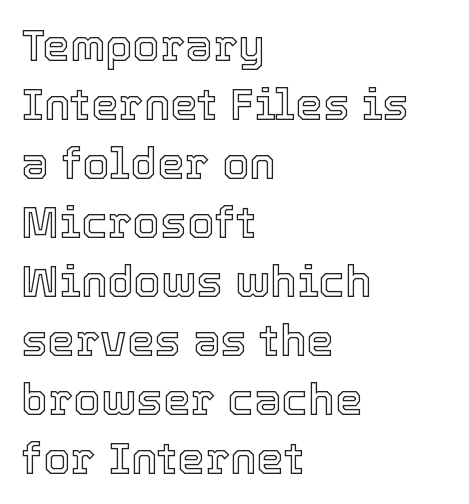
{"italic": "no", "width": "normal", "x_height": "medium", "monospaced": "no", "underline": "no", "align": "left", "line_spacing": "normal", "line_spacing_ratio": 1.34, "letter_spacing": "normal", "letter_spacing_em": 0.0, "glyph_px": 44}
